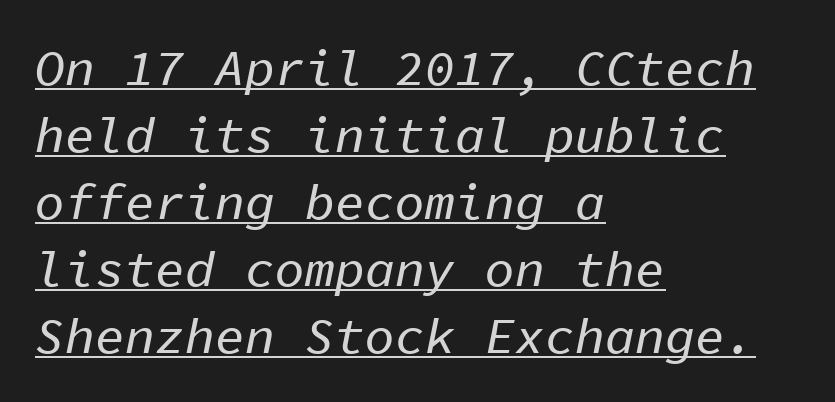
{"italic": "yes", "lean": "right", "slant_degrees": 11, "width": "normal", "stroke_contrast": "low", "x_height": "medium", "monospaced": "yes", "underline": "yes", "align": "left", "line_spacing": "normal", "line_spacing_ratio": 1.34, "letter_spacing": "normal", "letter_spacing_em": 0.0, "glyph_px": 50}
